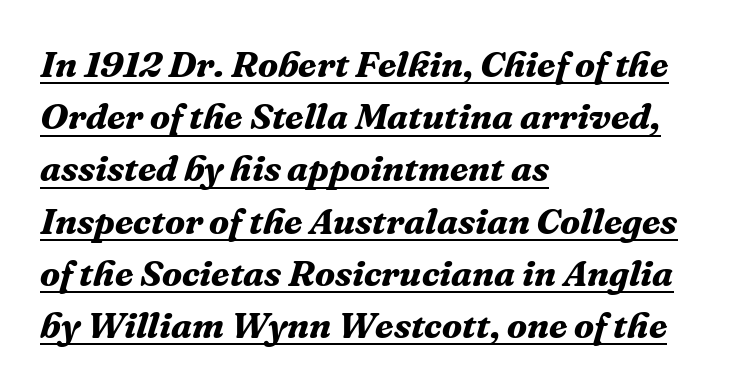
Q: Is the text bold? A: Yes.
Q: Is the text italic (slanted)? A: Yes, it leans right by about 16 degrees.
Q: Is the typeface a serif or a sans-serif typeface? A: Serif.
Q: Is the text underlined? A: Yes.
Q: How is the paragraph aligned? A: Left-aligned.
Q: Is the spacing between letters normal or unusually wide? A: Normal.
Q: Is the spacing between lines tight, normal or loose? A: Normal.
Q: Width (condensed, normal, or wide)? A: Normal.
Q: Stroke contrast? A: Medium.
Q: x-height? A: Medium.
Q: Monospaced? A: No.
